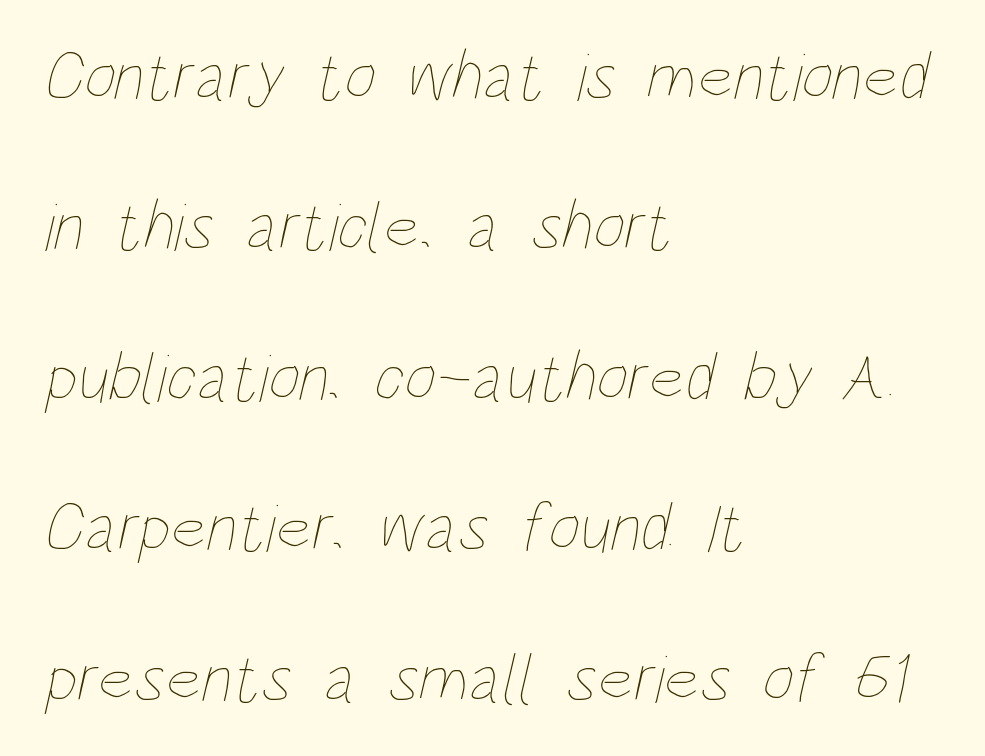
The image shows 69 px thin, condensed type; set left-aligned, loose line spacing (2.18x), normal letter spacing, not underlined; low stroke contrast and a large x-height.
